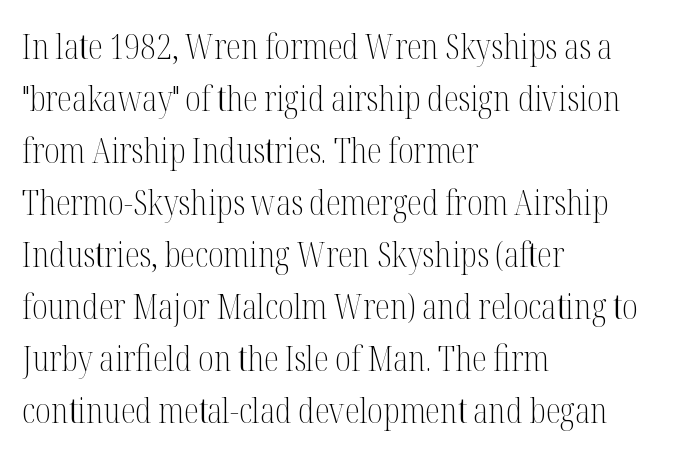
The axis of the letterforms is exactly vertical. Short and long lines alike share a common starting point at left. Serif or sans? Serif — the stroke terminals have little feet. Note the varied advance widths — an 'i' is clearly narrower than an 'm'. Students, note that the glyphs here touch the page at normal intervals. Whoever set this chose a conventional vertical rhythm.
